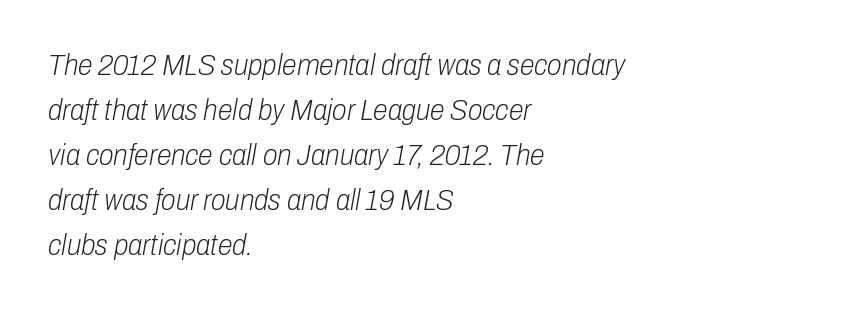
Q: Is the text bold? A: No.
Q: Is the text italic (slanted)? A: Yes, it leans right by about 10 degrees.
Q: Is the text underlined? A: No.
Q: How is the paragraph aligned? A: Left-aligned.
Q: Is the spacing between letters normal or unusually wide? A: Normal.
Q: Is the spacing between lines tight, normal or loose? A: Normal.
Q: Width (condensed, normal, or wide)? A: Condensed.
Q: Stroke contrast? A: Low.
Q: x-height? A: Medium.
Q: Monospaced? A: No.
